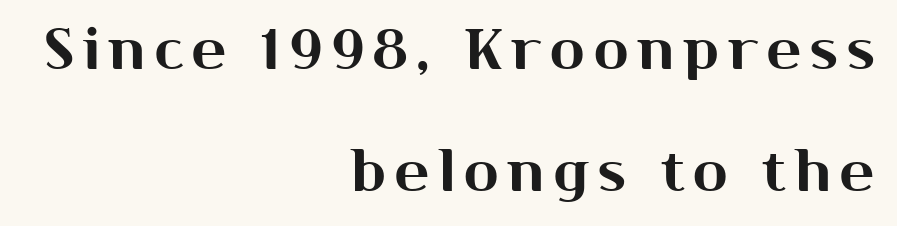
Q: Is the text italic (slanted)? A: No, it is upright.
Q: Is the typeface a serif or a sans-serif typeface? A: Sans-serif.
Q: Is the text underlined? A: No.
Q: How is the paragraph aligned? A: Right-aligned.
Q: Is the spacing between lines tight, normal or loose? A: Loose.
Q: Width (condensed, normal, or wide)? A: Normal.
Q: Stroke contrast? A: Medium.
Q: x-height? A: Medium.
Q: Monospaced? A: No.
